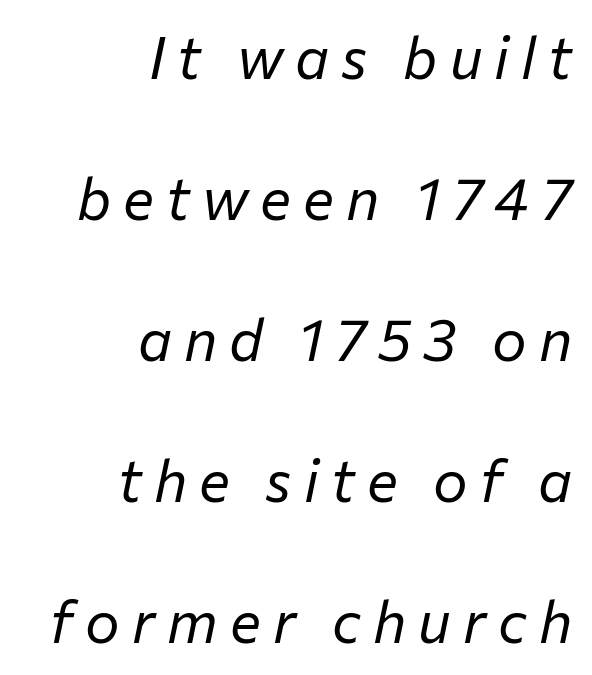
Q: Is the text bold? A: No.
Q: Is the text italic (slanted)? A: Yes, it leans right by about 12 degrees.
Q: Is the text underlined? A: No.
Q: How is the paragraph aligned? A: Right-aligned.
Q: Is the spacing between letters normal or unusually wide? A: Unusually wide.
Q: Is the spacing between lines tight, normal or loose? A: Loose.
Q: Width (condensed, normal, or wide)? A: Normal.
Q: Stroke contrast? A: Low.
Q: x-height? A: Medium.
Q: Monospaced? A: No.
